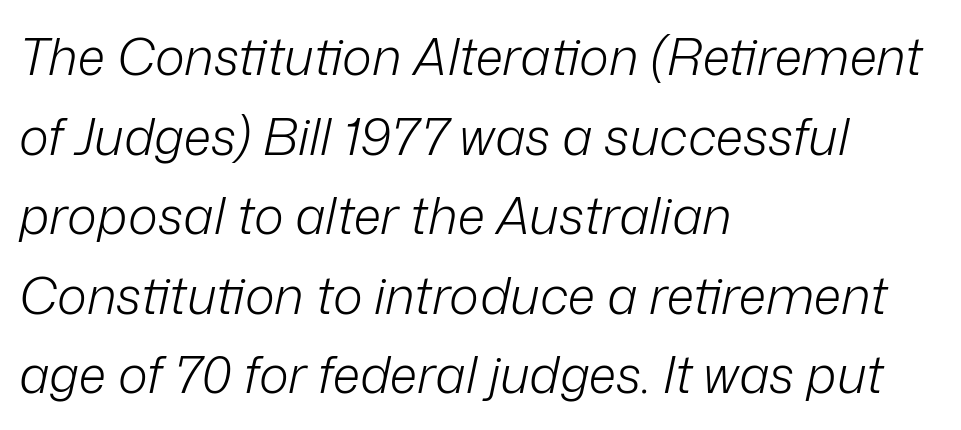
Q: Is the text bold? A: No.
Q: Is the text italic (slanted)? A: Yes, it leans right by about 12 degrees.
Q: Is the text underlined? A: No.
Q: How is the paragraph aligned? A: Left-aligned.
Q: Is the spacing between letters normal or unusually wide? A: Normal.
Q: Is the spacing between lines tight, normal or loose? A: Normal.
Q: Width (condensed, normal, or wide)? A: Normal.
Q: Stroke contrast? A: Low.
Q: x-height? A: Medium.
Q: Monospaced? A: No.
